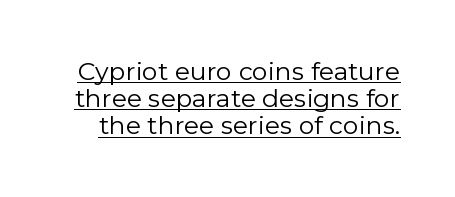
{"italic": "no", "bold": "no", "underline": "yes", "line_spacing": "tight", "line_spacing_ratio": 1.09, "letter_spacing": "normal", "letter_spacing_em": 0.0, "glyph_px": 25}
